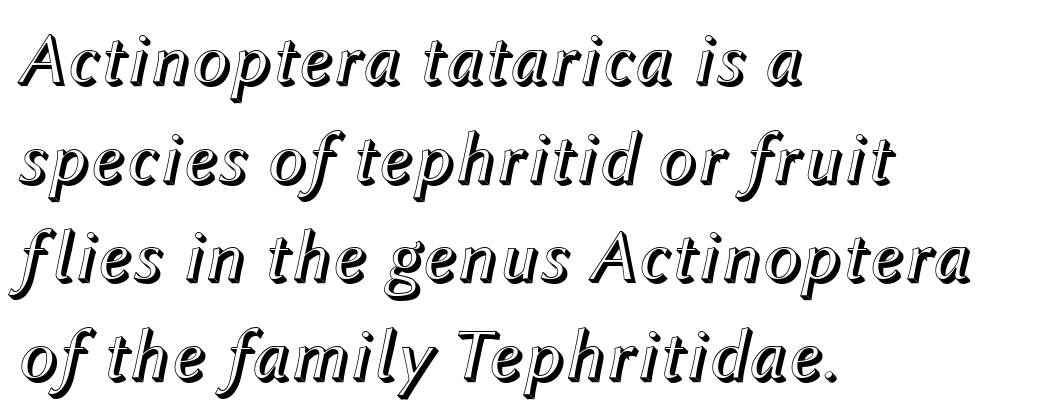
{"italic": "yes", "lean": "right", "slant_degrees": 12, "width": "normal", "x_height": "medium", "monospaced": "no", "underline": "no", "align": "left", "line_spacing": "normal", "line_spacing_ratio": 1.35, "letter_spacing": "normal", "letter_spacing_em": 0.0, "glyph_px": 73}
